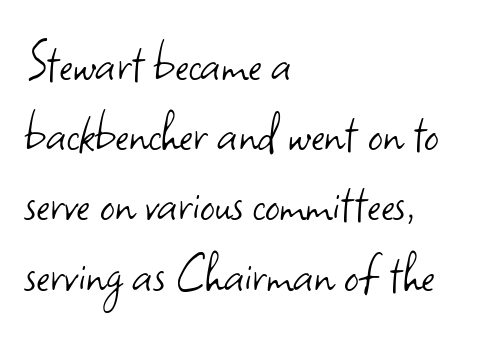
{"serif": "no", "bold": "no", "weight": "light", "width": "normal", "stroke_contrast": "low", "x_height": "small", "monospaced": "no", "underline": "no", "align": "left", "line_spacing_ratio": 1.21, "letter_spacing": "normal", "letter_spacing_em": 0.0, "glyph_px": 58}
